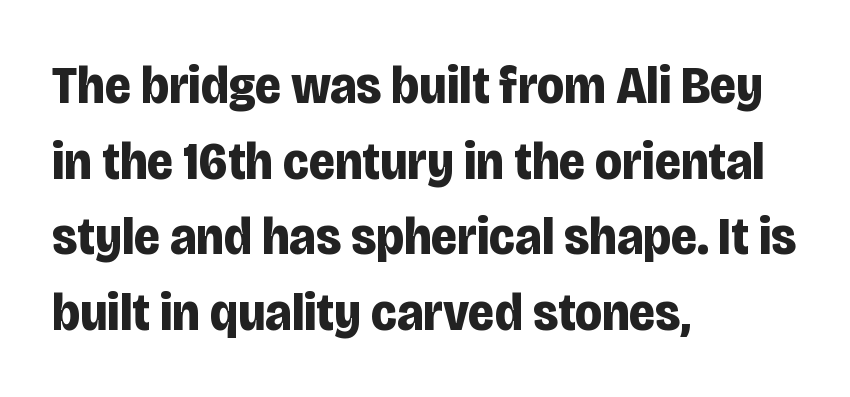
The image shows 54 px bold, condensed sans-serif type, upright; set left-aligned, normal line spacing (1.4x), normal letter spacing, not underlined; low stroke contrast and a large x-height.
